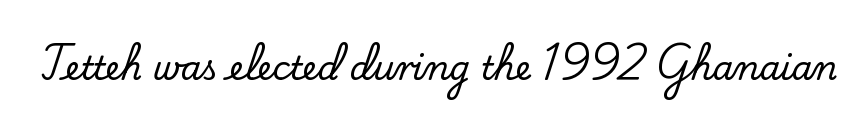
The image shows 33 px serif type; set normal letter spacing, not underlined; low stroke contrast and a small x-height.
